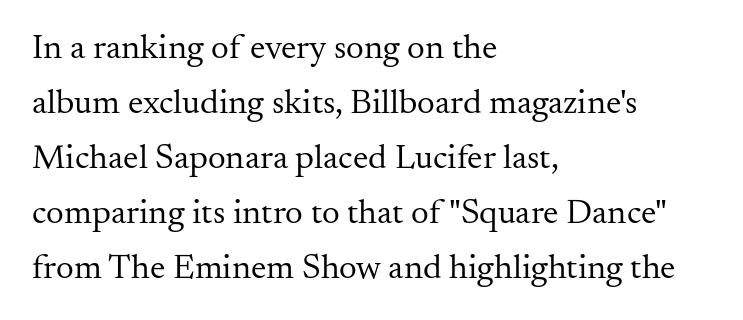
The face used here is seriffed, in the tradition of book romans. The typesetter chose a ragged-right arrangement here. Unlike italic type, these characters show no tilt at all. Look at the tracking — it's just the regular setting, nothing added.
